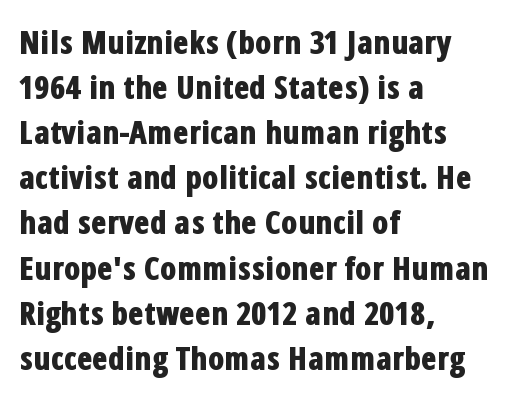
Compared with typical paragraphs, the rows here are spaced about the same. Students, this is bold: see how much ink each stroke carries. This is the regular roman posture of the typeface. Does the copy run flush right? No — it runs flush left. Do the characters align in a grid? No, the font is proportional. Each letter's strokes conclude bluntly, with no projecting serifs.
